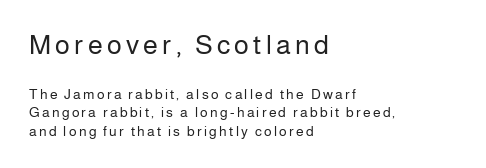
{"italic": "no", "bold": "no", "underline": "no", "align": "left", "line_spacing": "normal", "line_spacing_ratio": 1.31, "larger_block": "first", "size_ratio": 1.93, "glyph_px": 27}
